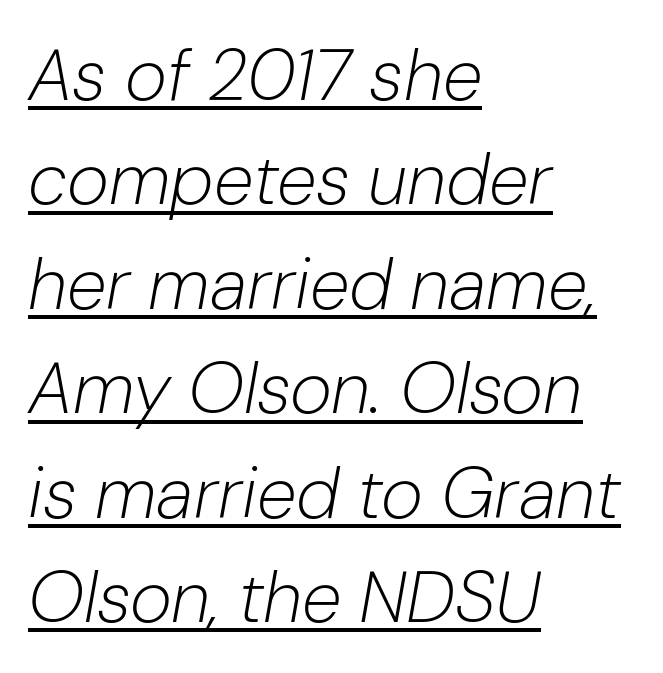
Q: Is the text bold? A: No.
Q: Is the text italic (slanted)? A: Yes, it leans right by about 10 degrees.
Q: Is the text underlined? A: Yes.
Q: How is the paragraph aligned? A: Left-aligned.
Q: Is the spacing between letters normal or unusually wide? A: Normal.
Q: Is the spacing between lines tight, normal or loose? A: Normal.
Q: Width (condensed, normal, or wide)? A: Normal.
Q: Stroke contrast? A: Low.
Q: x-height? A: Medium.
Q: Monospaced? A: No.
